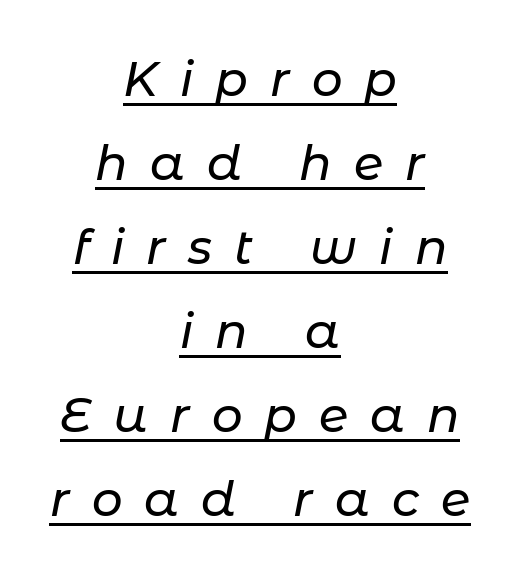
Q: Is the text italic (slanted)? A: Yes, it leans right by about 11 degrees.
Q: Is the text underlined? A: Yes.
Q: How is the paragraph aligned? A: Centered.
Q: Is the spacing between letters normal or unusually wide? A: Unusually wide.
Q: Width (condensed, normal, or wide)? A: Normal.
Q: Stroke contrast? A: Low.
Q: x-height? A: Medium.
Q: Monospaced? A: No.
